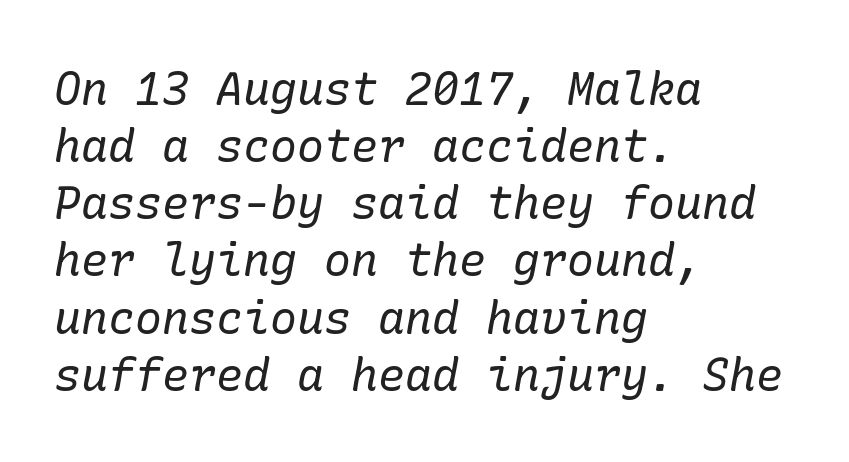
{"italic": "yes", "lean": "right", "slant_degrees": 10, "bold": "no", "weight": "regular", "width": "normal", "stroke_contrast": "low", "x_height": "medium", "underline": "no", "align": "left", "line_spacing": "normal", "line_spacing_ratio": 1.27, "letter_spacing": "normal", "letter_spacing_em": 0.0, "glyph_px": 45}
